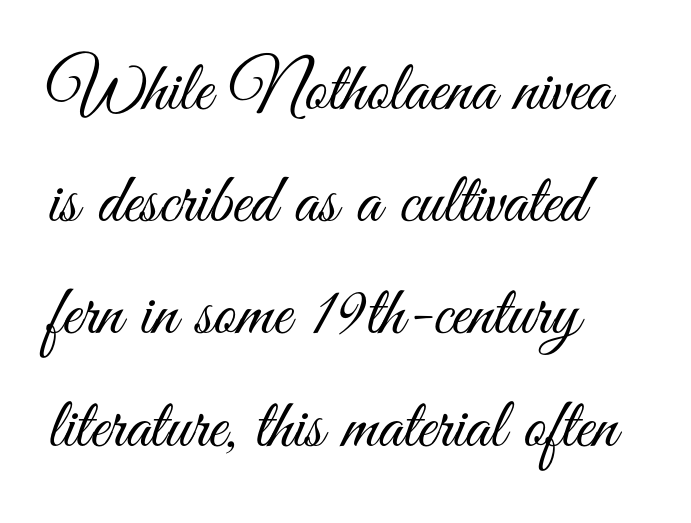
The image shows 71 px light, condensed sans-serif type; set left-aligned, normal line spacing (1.58x), normal letter spacing, not underlined; medium stroke contrast and a small x-height.
